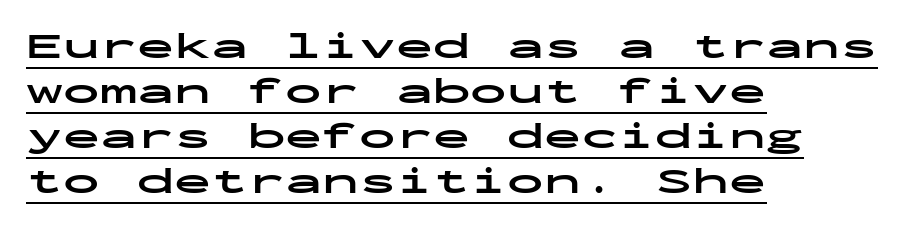
The image shows 37 px bold, wide sans-serif type, upright, monospaced; set left-aligned, line spacing 1.22x, normal letter spacing, underlined; low stroke contrast and a medium x-height.
